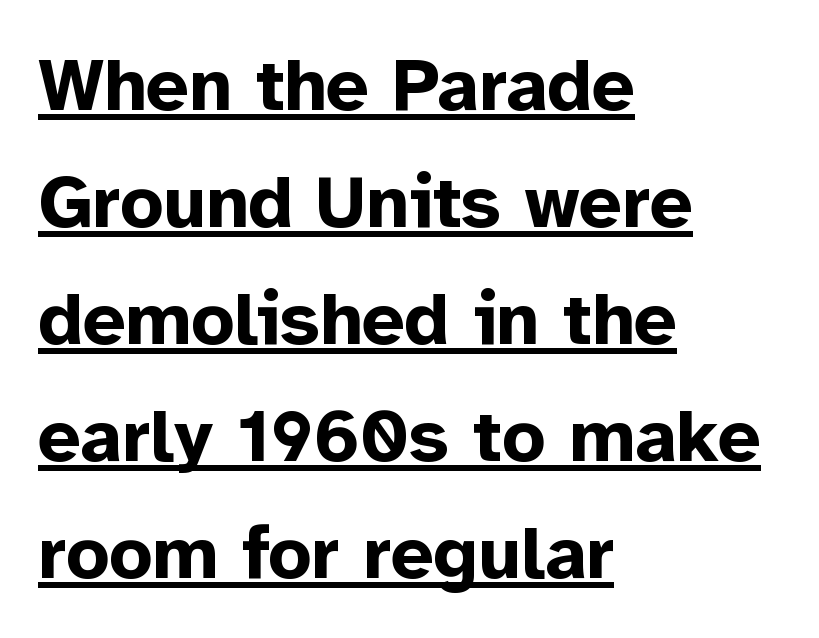
Looks like regular typesetting: each glyph gets only the width it needs. Examine the stroke ends and you'll find no serifs. Is the type bold? Yes — the strokes are clearly thick and heavy. The sample's only ornament is a line tracing under the words. These lines keep a tight, regular rhythm from letter to letter.
